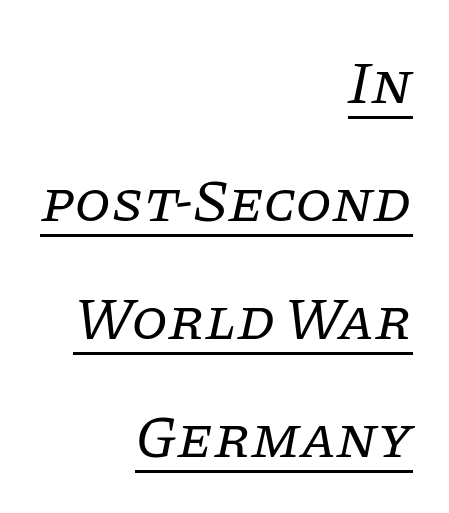
Q: Is the text bold? A: No.
Q: Is the text italic (slanted)? A: Yes, it leans right by about 11 degrees.
Q: Is the typeface a serif or a sans-serif typeface? A: Serif.
Q: Is the text underlined? A: Yes.
Q: How is the paragraph aligned? A: Right-aligned.
Q: Is the spacing between letters normal or unusually wide? A: Normal.
Q: Is the spacing between lines tight, normal or loose? A: Loose.
Q: Width (condensed, normal, or wide)? A: Normal.
Q: Stroke contrast? A: Low.
Q: x-height? A: Large.
Q: Monospaced? A: No.
